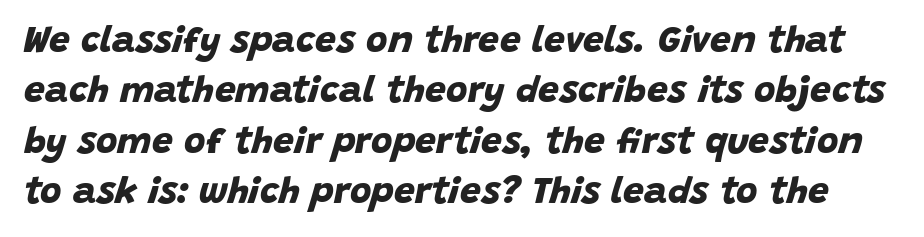
{"serif": "no", "bold": "yes", "weight": "bold", "width": "normal", "stroke_contrast": "low", "x_height": "large", "monospaced": "no", "underline": "no", "line_spacing": "normal", "line_spacing_ratio": 1.36, "letter_spacing": "normal", "letter_spacing_em": 0.0, "glyph_px": 37}
